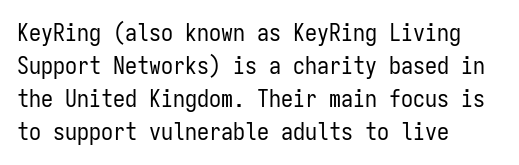
Q: Is the text bold? A: No.
Q: Is the text italic (slanted)? A: No, it is upright.
Q: Is the text underlined? A: No.
Q: How is the paragraph aligned? A: Left-aligned.
Q: Is the spacing between letters normal or unusually wide? A: Normal.
Q: Is the spacing between lines tight, normal or loose? A: Normal.
